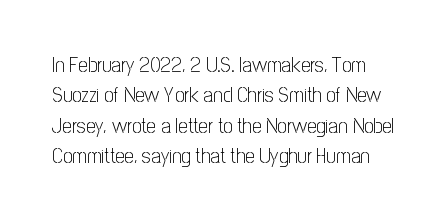
The image shows 21 px text type, upright; set normal line spacing (1.45x), normal letter spacing, not underlined.
